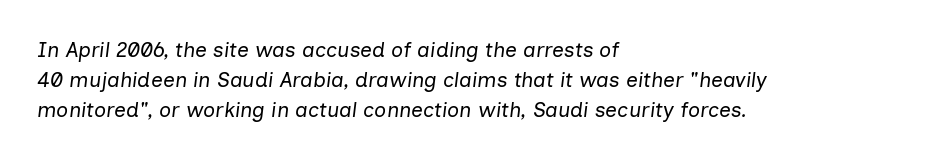
Has an underline been added? It has not. Line beginnings align vertically; line endings do not. On a weight scale, this lands at 450 or below. Designer's note — italics engaged.
